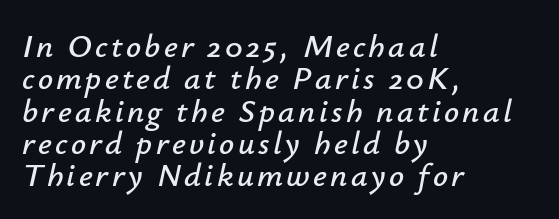
When letters slant like this, we call the style italic. Cramped leading. The paragraph shown leans on its left margin. Looks like regular typesetting: each glyph gets only the width it needs. The words here are not underlined.
